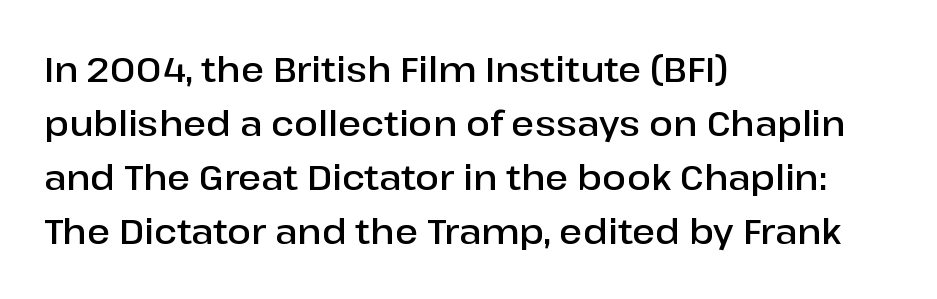
Q: Is the text bold? A: Semi-bold.
Q: Is the text italic (slanted)? A: No, it is upright.
Q: Is the typeface a serif or a sans-serif typeface? A: Sans-serif.
Q: Is the text underlined? A: No.
Q: How is the paragraph aligned? A: Left-aligned.
Q: Is the spacing between letters normal or unusually wide? A: Normal.
Q: Is the spacing between lines tight, normal or loose? A: Normal.
Q: Width (condensed, normal, or wide)? A: Normal.
Q: Stroke contrast? A: Low.
Q: x-height? A: Medium.
Q: Monospaced? A: No.
